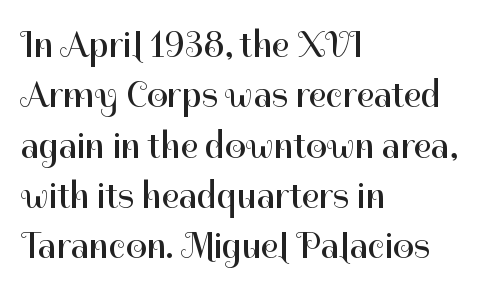
A typesetter would label this face a sans. Notice how descenders clear the ascenders below comfortably — that's standard leading. This rendering leaves character spacing at its baseline value. Heft: none added — not bold.
